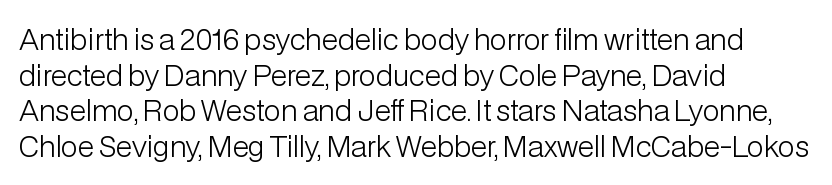
The horizontal fit of the characters is conventional and even. Left-aligned paragraph, ragged on the right. No word sits above an underline. Note the varied advance widths — an 'i' is clearly narrower than an 'm'.
